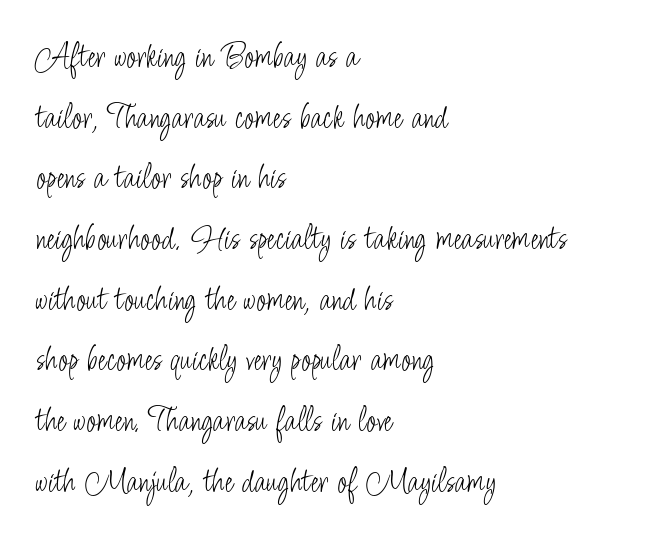
{"serif": "no", "bold": "no", "weight": "light", "width": "condensed", "stroke_contrast": "low", "x_height": "small", "monospaced": "no", "underline": "no", "align": "left", "line_spacing": "normal", "line_spacing_ratio": 1.64, "letter_spacing": "normal", "letter_spacing_em": 0.0, "glyph_px": 37}
